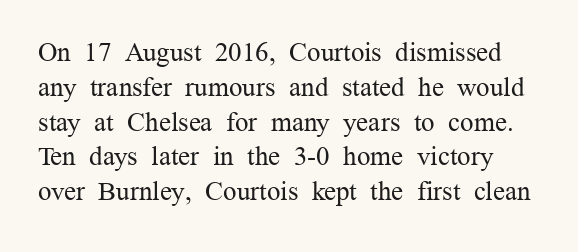
The image shows 27 px text type, upright; set normal line spacing (1.29x), normal letter spacing, not underlined.
